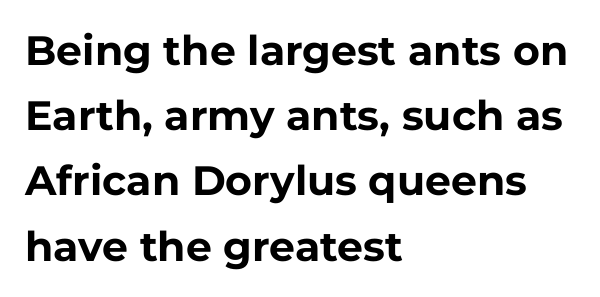
{"serif": "no", "italic": "no", "bold": "yes", "weight": "bold", "width": "normal", "stroke_contrast": "low", "x_height": "medium", "monospaced": "no", "underline": "no", "align": "left", "line_spacing": "normal", "line_spacing_ratio": 1.59, "letter_spacing": "normal", "letter_spacing_em": 0.0, "glyph_px": 41}
